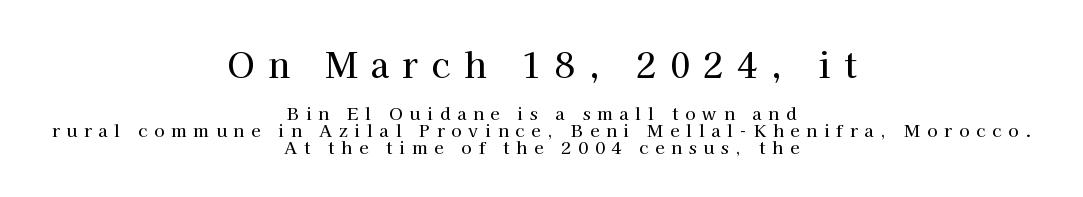
The image shows 34 px serif type, upright; set centered, tight line spacing (1.01x), unusually wide letter spacing (+0.4 em), not underlined; the first (top) block is 2.0x larger; high stroke contrast and a medium x-height.
